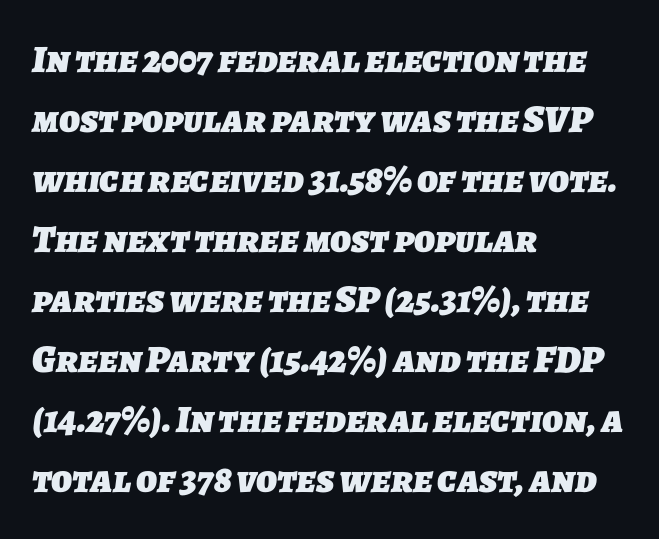
{"serif": "no", "bold": "yes", "weight": "heavy", "width": "normal", "stroke_contrast": "low", "x_height": "medium", "monospaced": "no", "underline": "no", "align": "left", "line_spacing": "normal", "line_spacing_ratio": 1.54, "letter_spacing": "normal", "letter_spacing_em": 0.0, "glyph_px": 39}
